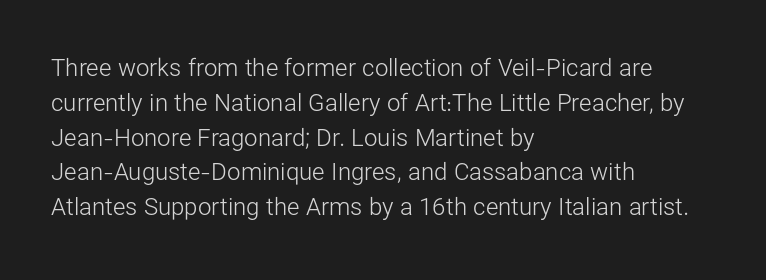
Summary of weight: not heavy and not bold. The passage shown stacks its lines at a standard gap. Upright lettering throughout. Tracking value appears to be zero — textbook default spacing.
